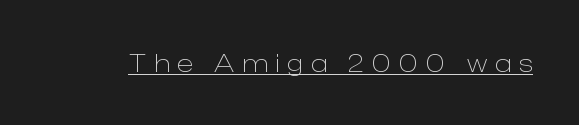
Underlined type. Ordinary non-slanted type is in use. Honestly, the letter spacing is so wide it's the main thing you notice. Weight class: somewhere from thin through regular.
